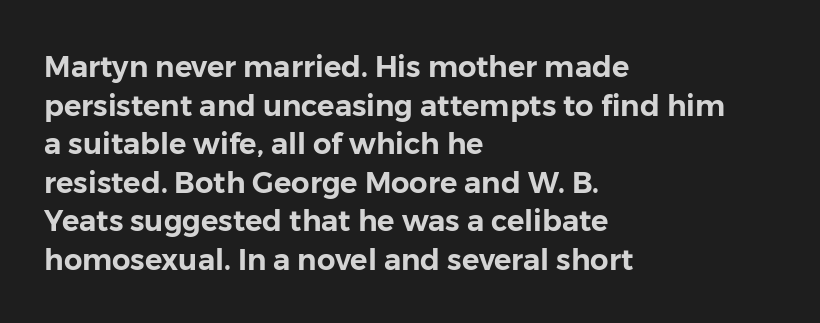
The image shows 29 px sans-serif type, upright; set left-aligned, normal line spacing (1.33x), normal letter spacing, not underlined; low stroke contrast and a medium x-height.
